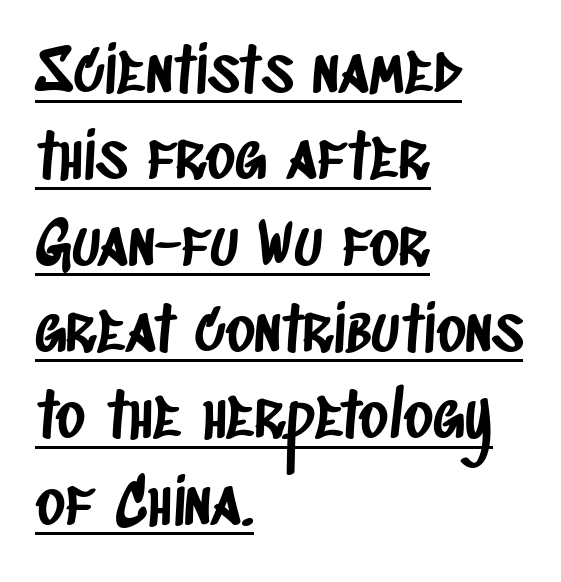
The lettering is marked with a stroke running underneath it. Character widths vary here, with narrow letters taking less room than wide ones. The setting favours the left margin, as ordinary paragraphs usually do. Serif or sans? Sans — the stroke terminals are bare.
